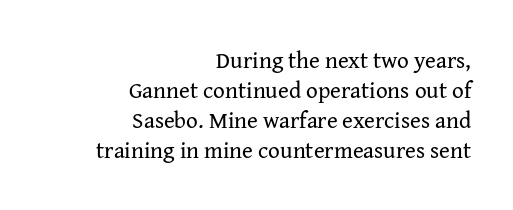
{"italic": "no", "bold": "no", "underline": "no", "align": "right", "line_spacing": "normal", "line_spacing_ratio": 1.31, "letter_spacing": "normal", "letter_spacing_em": 0.0, "glyph_px": 23}
